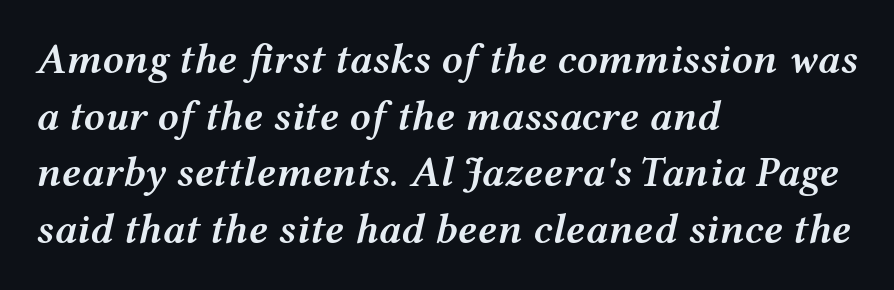
The axis of the letterforms is tilted away from vertical. The typesetter chose a ragged-right arrangement here. No extra tracking has been applied to these lines. The typesetting leans somewhat heavy: a semibold. Summary of vertical rhythm: regular, with standard interline spacing.
